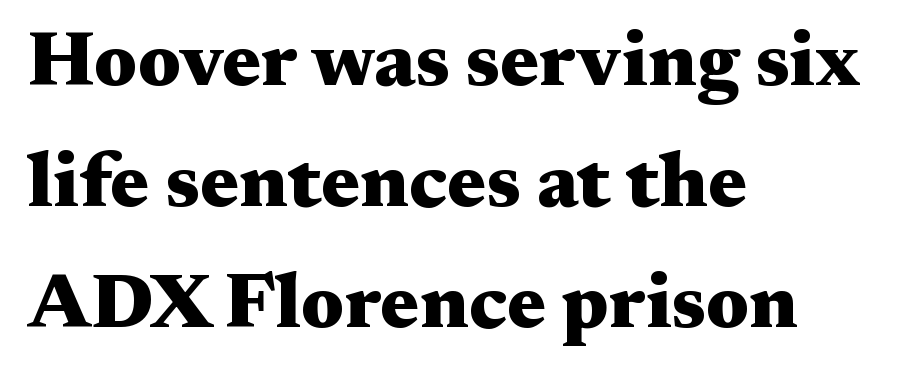
The image shows 77 px heavy, wide serif type, upright; set left-aligned, normal line spacing (1.57x), normal letter spacing, not underlined; medium stroke contrast and a medium x-height.
